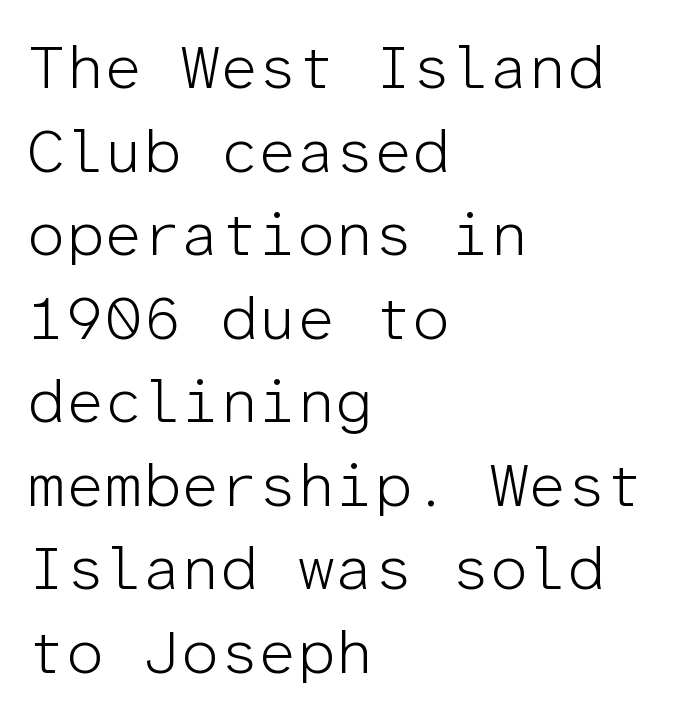
The image shows 61 px light sans-serif type, upright, monospaced; set left-aligned, normal line spacing (1.37x), normal letter spacing, not underlined; low stroke contrast and a medium x-height.
